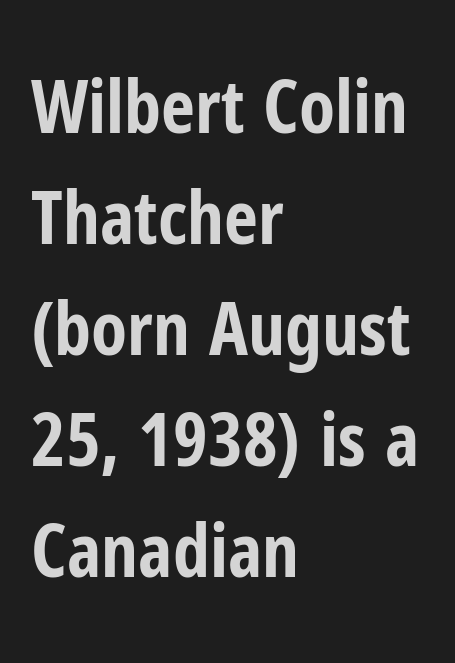
The image shows 74 px bold, condensed sans-serif type, upright; set left-aligned, normal line spacing (1.5x), normal letter spacing, not underlined; low stroke contrast and a medium x-height.
